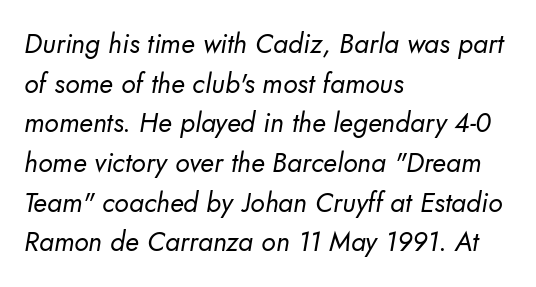
Q: Is the text bold? A: No.
Q: Is the text underlined? A: No.
Q: How is the paragraph aligned? A: Left-aligned.
Q: Is the spacing between letters normal or unusually wide? A: Normal.
Q: Is the spacing between lines tight, normal or loose? A: Normal.
